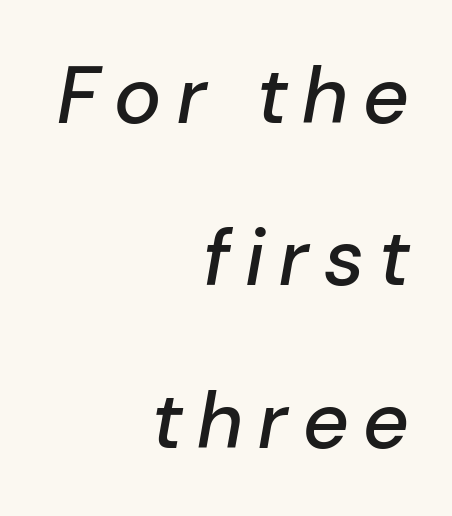
{"italic": "yes", "lean": "right", "slant_degrees": 10, "width": "normal", "stroke_contrast": "low", "x_height": "medium", "monospaced": "no", "underline": "no", "align": "right", "line_spacing": "loose", "line_spacing_ratio": 2.03, "glyph_px": 80}
